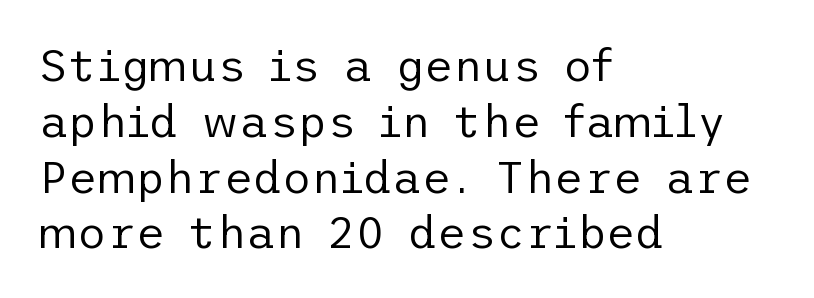
The image shows 45 px regular-weight sans-serif type, upright; set left-aligned, line spacing 1.24x, normal letter spacing, not underlined; low stroke contrast and a medium x-height.
